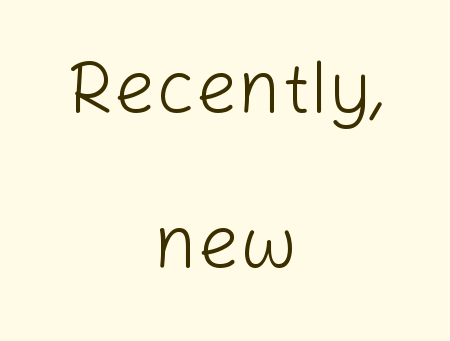
The image shows 74 px light sans-serif type, upright; set centered, loose line spacing (2.09x), normal letter spacing, not underlined; low stroke contrast and a medium x-height.
